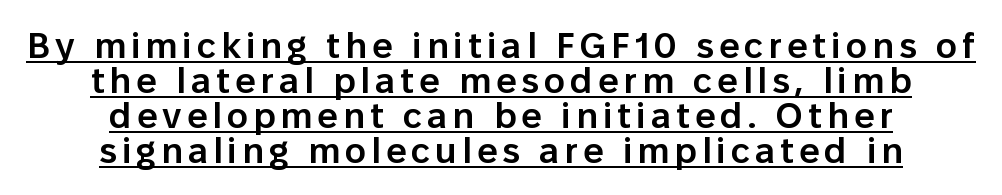
Q: Is the text bold? A: Semi-bold.
Q: Is the text italic (slanted)? A: No, it is upright.
Q: Is the typeface a serif or a sans-serif typeface? A: Sans-serif.
Q: Is the text underlined? A: Yes.
Q: How is the paragraph aligned? A: Centered.
Q: Is the spacing between lines tight, normal or loose? A: Tight.
Q: Width (condensed, normal, or wide)? A: Normal.
Q: Stroke contrast? A: Low.
Q: x-height? A: Medium.
Q: Monospaced? A: No.
